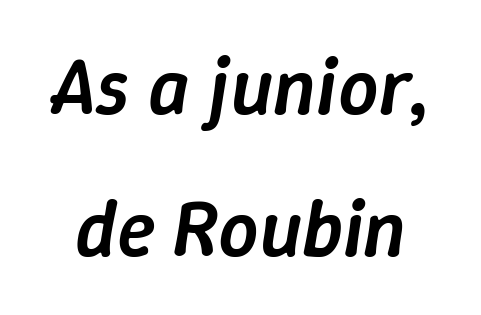
{"italic": "yes", "lean": "right", "slant_degrees": 9, "bold": "semi", "weight": "semibold", "width": "normal", "stroke_contrast": "low", "x_height": "medium", "monospaced": "no", "underline": "no", "line_spacing_ratio": 1.78, "letter_spacing": "normal", "letter_spacing_em": 0.0, "glyph_px": 80}
